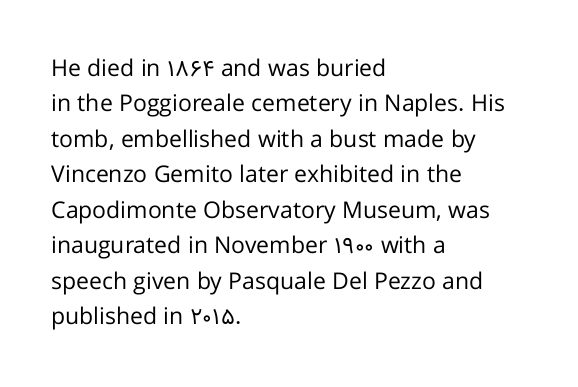
{"italic": "no", "bold": "no", "underline": "no", "align": "left", "line_spacing": "normal", "line_spacing_ratio": 1.54, "letter_spacing": "normal", "letter_spacing_em": 0.0, "glyph_px": 23}
